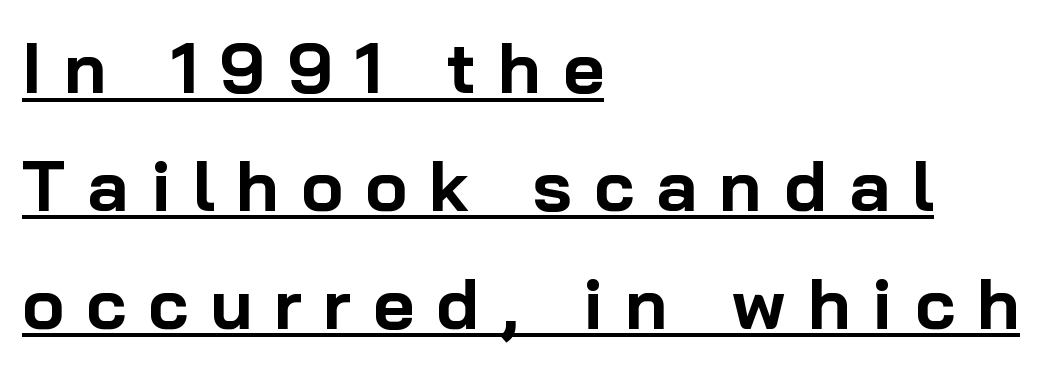
The image shows 71 px bold sans-serif type, upright; set left-aligned, normal line spacing (1.66x), unusually wide letter spacing (+0.31 em), underlined; low stroke contrast and a medium x-height.
